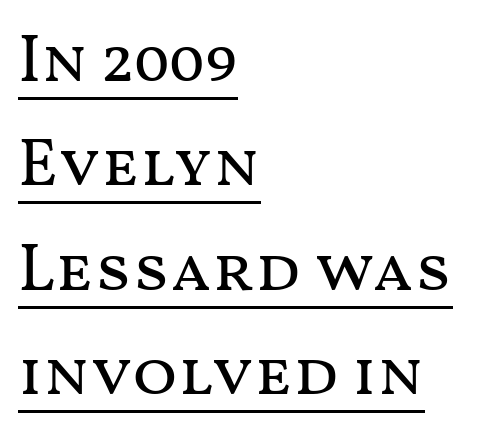
{"italic": "no", "bold": "no", "weight": "regular", "width": "wide", "stroke_contrast": "medium", "x_height": "medium", "monospaced": "no", "underline": "yes", "align": "left", "line_spacing": "normal", "line_spacing_ratio": 1.58, "letter_spacing": "normal", "letter_spacing_em": 0.0, "glyph_px": 66}
